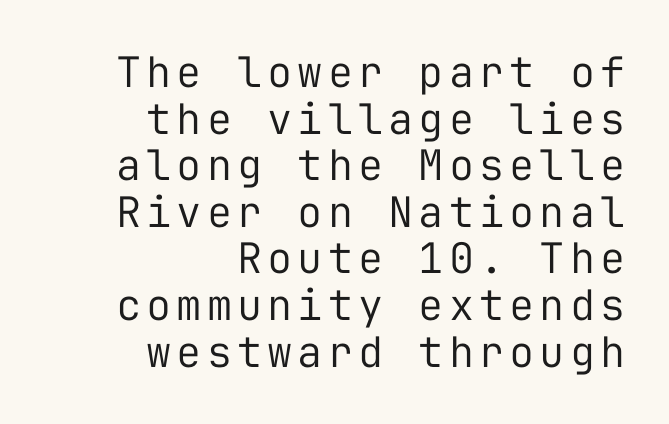
{"serif": "no", "italic": "no", "bold": "no", "weight": "regular", "width": "normal", "stroke_contrast": "low", "x_height": "medium", "monospaced": "yes", "underline": "no", "align": "right", "line_spacing": "tight", "line_spacing_ratio": 1.11, "glyph_px": 42}
